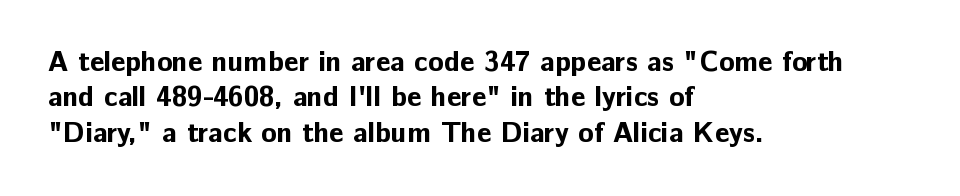
The specimen omits any rule beneath the text block's lines. Characters follow at the spacing the type designer built in. If you measured baseline to baseline, you'd find a middling distance. This rendering uses left alignment, leaving the right contour irregular. Look at the bottom of the vertical strokes: they stop flat, with no serifs.
